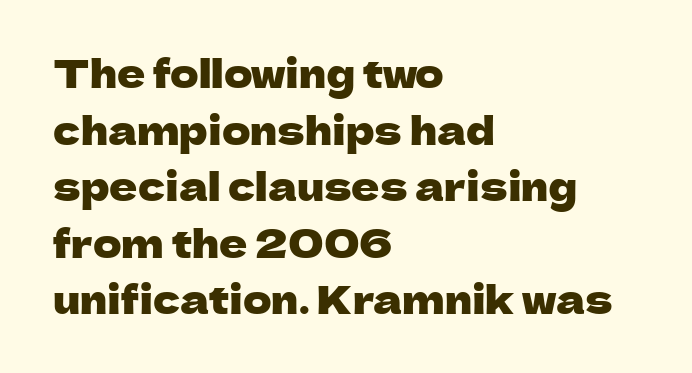
Q: Is the text italic (slanted)? A: No, it is upright.
Q: Is the typeface a serif or a sans-serif typeface? A: Sans-serif.
Q: Is the text underlined? A: No.
Q: How is the paragraph aligned? A: Left-aligned.
Q: Is the spacing between letters normal or unusually wide? A: Normal.
Q: Is the spacing between lines tight, normal or loose? A: Normal.
Q: Width (condensed, normal, or wide)? A: Normal.
Q: Stroke contrast? A: Low.
Q: x-height? A: Medium.
Q: Monospaced? A: No.
